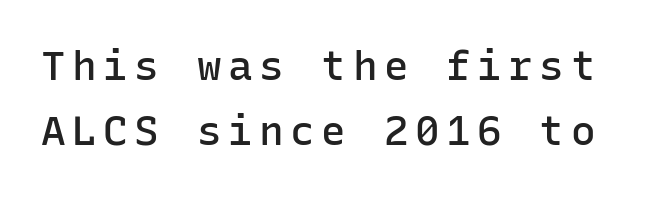
{"serif": "no", "italic": "no", "bold": "semi", "weight": "semibold", "width": "normal", "stroke_contrast": "low", "x_height": "medium", "monospaced": "yes", "underline": "no", "line_spacing": "normal", "line_spacing_ratio": 1.58, "glyph_px": 41}
